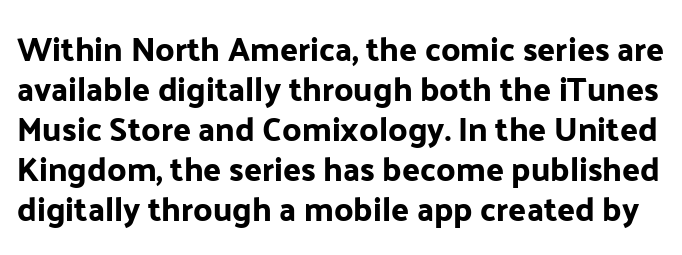
The image shows 33 px sans-serif type, upright; set line spacing 1.21x, normal letter spacing, not underlined; low stroke contrast and a medium x-height.
